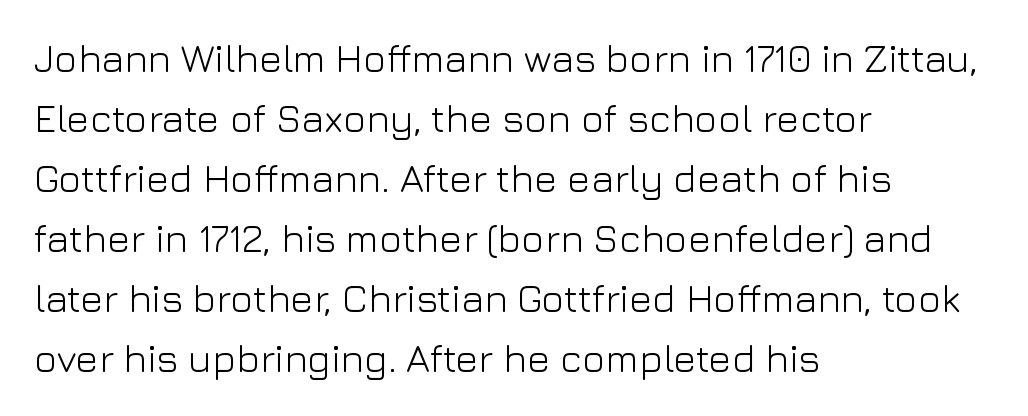
Descender tails drop into unmarked territory. Caption: multi-line text, flush left, ragged right. Quick note: not italic, upright. This sample has the flowing, uneven cadence of proportional lettering. Regular leading.
